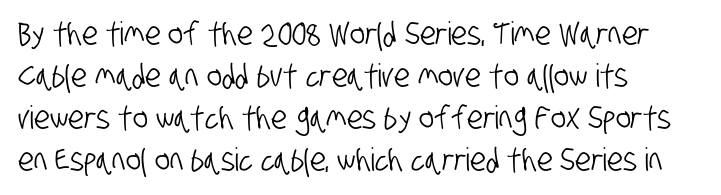
Q: Is the typeface a serif or a sans-serif typeface? A: Sans-serif.
Q: Is the text underlined? A: No.
Q: How is the paragraph aligned? A: Left-aligned.
Q: Is the spacing between letters normal or unusually wide? A: Normal.
Q: Is the spacing between lines tight, normal or loose? A: Normal.
Q: Width (condensed, normal, or wide)? A: Condensed.
Q: Stroke contrast? A: Low.
Q: x-height? A: Large.
Q: Monospaced? A: No.
